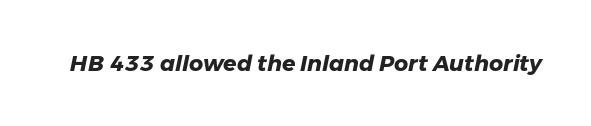
The image shows 22 px bold type, italic (leaning right); set normal letter spacing, not underlined.
